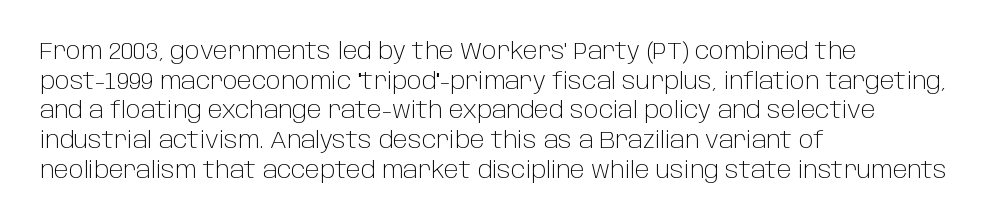
The image shows 23 px text type, upright; set left-aligned, normal line spacing (1.29x), normal letter spacing, not underlined.
